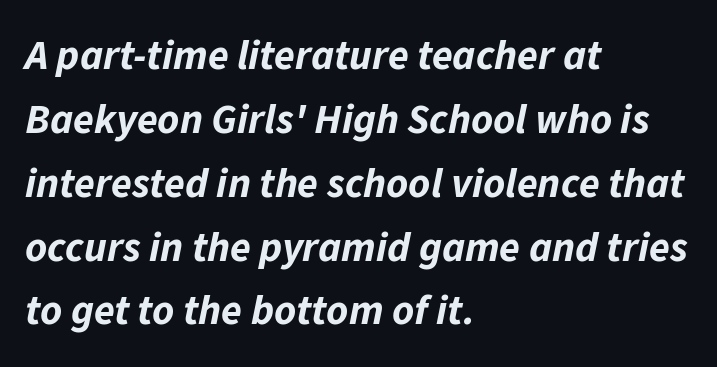
{"italic": "yes", "lean": "right", "slant_degrees": 11, "bold": "yes", "weight": "bold", "width": "normal", "stroke_contrast": "low", "x_height": "medium", "monospaced": "no", "underline": "no", "align": "left", "line_spacing": "normal", "line_spacing_ratio": 1.52, "letter_spacing": "normal", "letter_spacing_em": 0.0, "glyph_px": 42}
